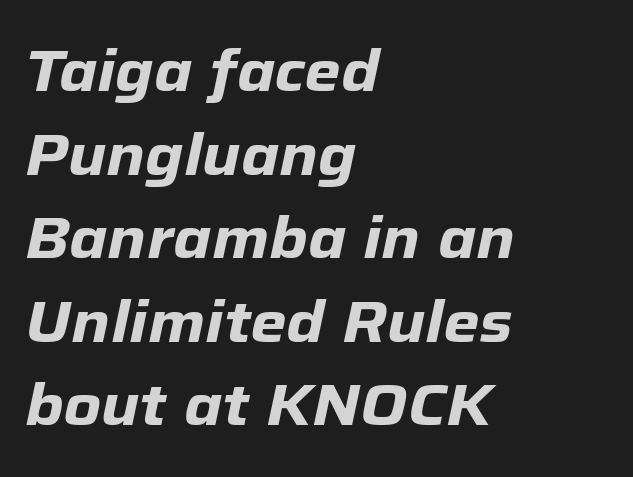
Notice how thick the strokes are: this is what a full bold looks like. Every character sits at an angle, as italics do. Decoration check: the copy has no underline. A typesetter would call this proportional, since set widths differ per character.
